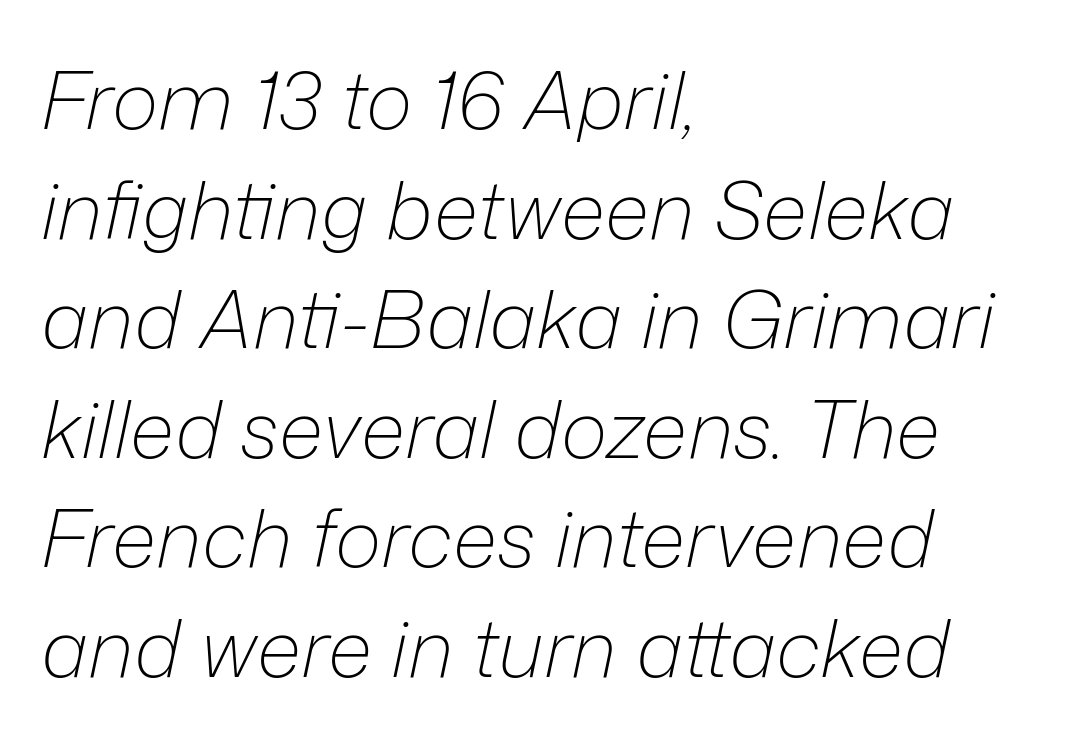
Type without underlining. The type is set solid horizontally, with unmodified tracking. Think of a printed novel: that variable character pitch is what you see here. Each new line begins a customary step beneath the previous one.
